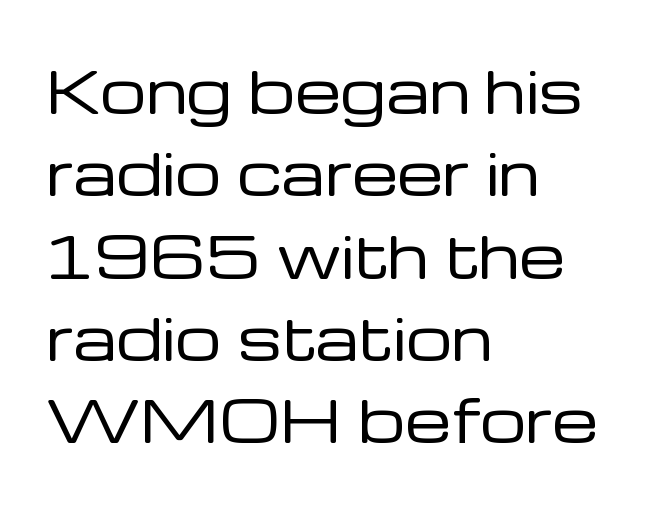
Horizontal alignment here is leftward, the default for most running prose. Rows of type keep a routine distance in the vertical direction. Varying glyph widths throughout — classic text-font behaviour. Anything drawn beneath the words? Only blank space. The rendering shows plain stroke endings on the letterforms — a sans-serif design.
